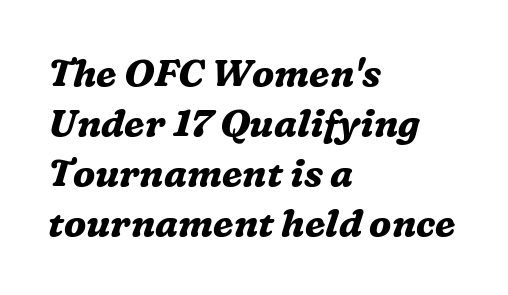
As a designer I'd log this as weight 700, bold. The glyphs are unaccompanied by any horizontal stroke below them. This sample uses an oblique cut, with every glyph tilted off the vertical. The ragged edge is on the right, which tells us the setting is flush left.
